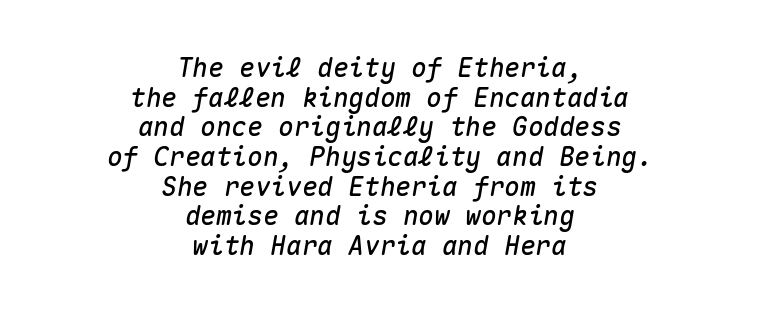
{"italic": "yes", "lean": "right", "slant_degrees": 10, "underline": "no", "align": "center", "line_spacing": "tight", "line_spacing_ratio": 1.14, "letter_spacing": "normal", "letter_spacing_em": 0.0, "glyph_px": 26}
